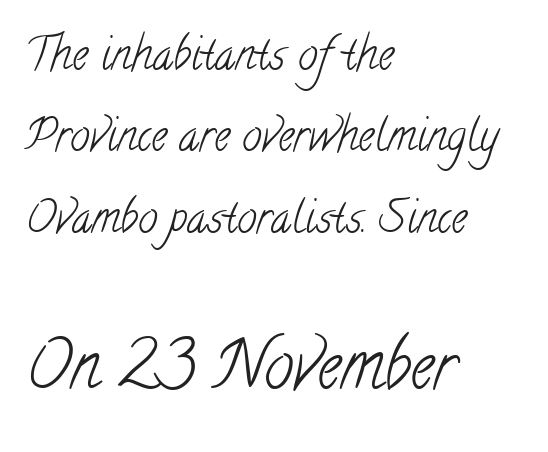
The image shows 66 px light, condensed serif type; set left-aligned, line spacing 1.85x, normal letter spacing, not underlined; the second (bottom) block is 1.5x larger; low stroke contrast and a small x-height.
